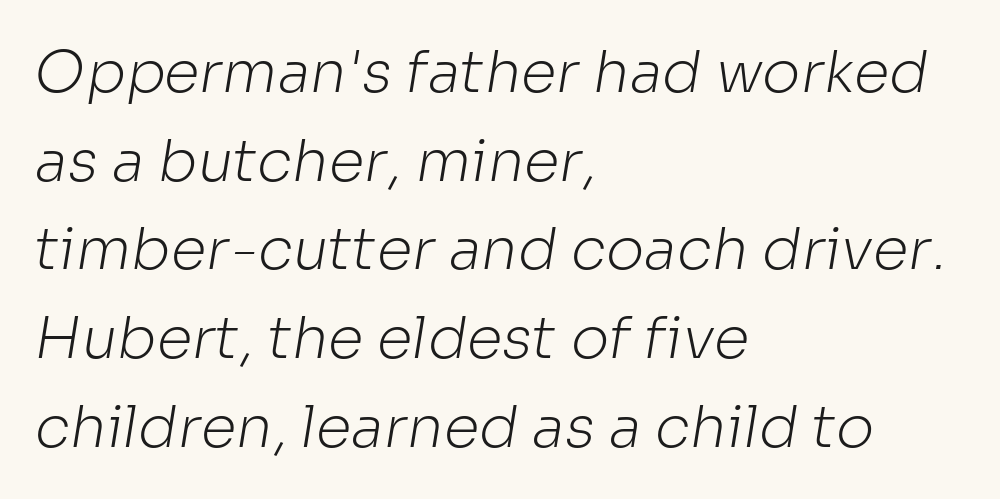
{"serif": "no", "bold": "no", "weight": "light", "width": "normal", "stroke_contrast": "low", "x_height": "medium", "monospaced": "no", "underline": "no", "align": "left", "line_spacing": "normal", "line_spacing_ratio": 1.53, "letter_spacing": "normal", "letter_spacing_em": 0.0, "glyph_px": 58}
